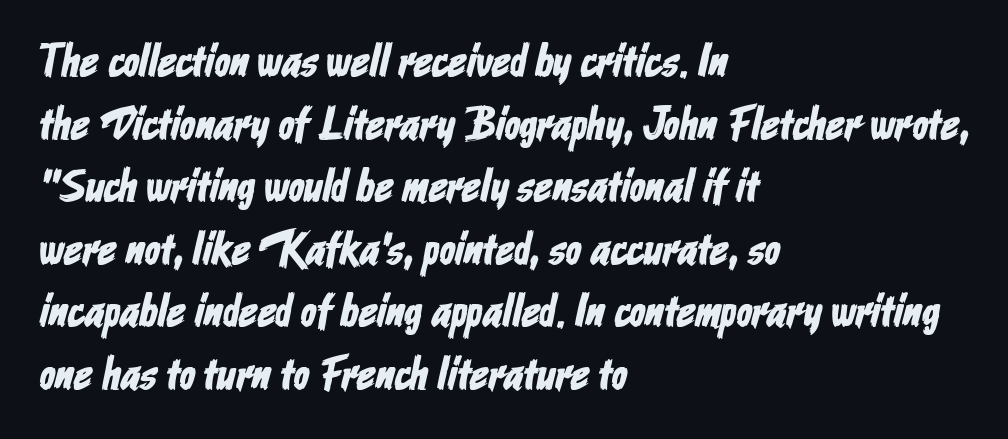
The image shows 46 px condensed sans-serif type; set left-aligned, normal line spacing (1.36x), normal letter spacing, not underlined; low stroke contrast and a medium x-height.
